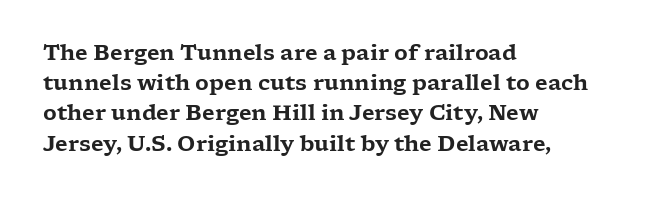
The lines sit at an ordinary, default distance from one another. In terms of posture, this sample is upright. What stands out about the letter spacing? Nothing — it is the standard amount. Leftover space on each line is placed entirely after the last word. Check the space under the baseline: it is left empty.
